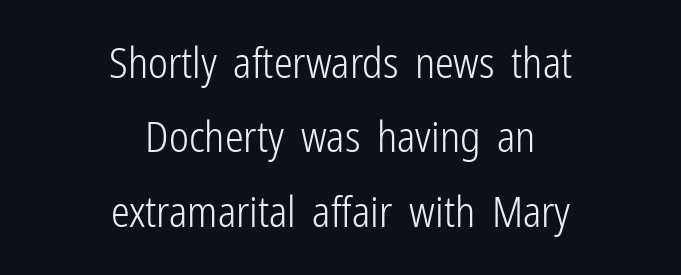
{"serif": "no", "italic": "no", "bold": "no", "weight": "light", "width": "condensed", "stroke_contrast": "low", "x_height": "medium", "monospaced": "no", "underline": "no", "align": "center", "line_spacing_ratio": 1.77, "letter_spacing": "normal", "letter_spacing_em": 0.0, "glyph_px": 42}
